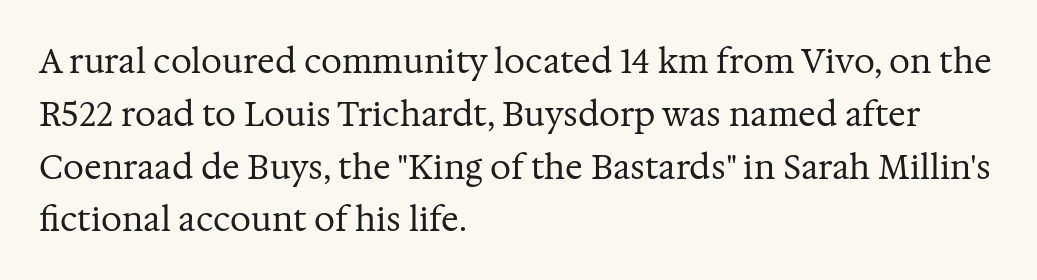
Words appear dense and cohesive because spacing is normal. The string is rendered with underlining switched off. These lines sit exactly where default settings would place them. No heavy texture on the line: the type isn't bold.
